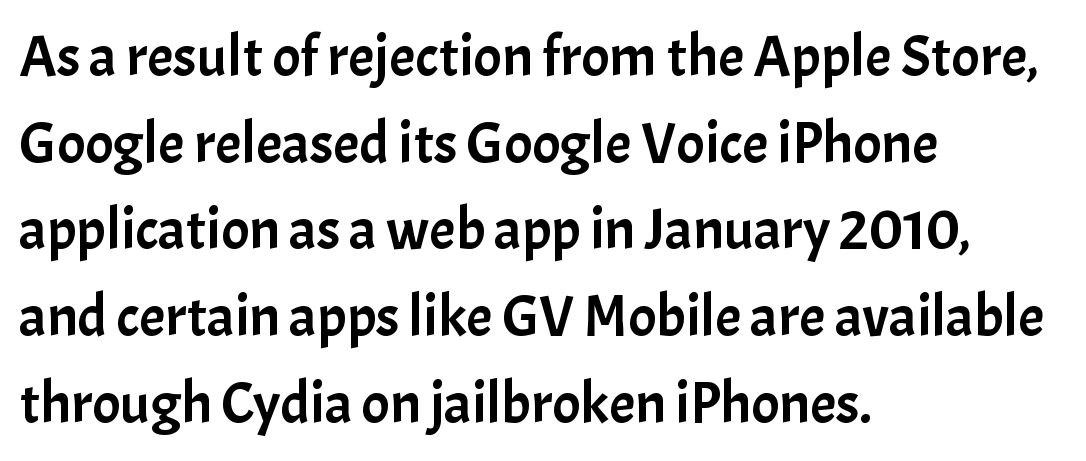
{"serif": "no", "italic": "no", "width": "normal", "stroke_contrast": "low", "x_height": "medium", "monospaced": "no", "underline": "no", "align": "left", "line_spacing": "normal", "line_spacing_ratio": 1.47, "letter_spacing": "normal", "letter_spacing_em": 0.0, "glyph_px": 59}
